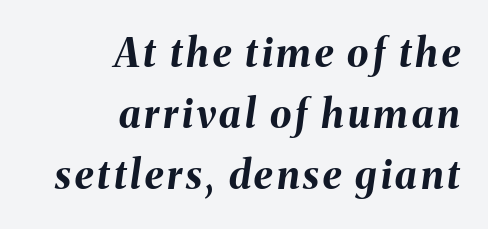
Q: Is the text bold? A: Yes.
Q: Is the text italic (slanted)? A: Yes, it leans right by about 8 degrees.
Q: Is the text underlined? A: No.
Q: How is the paragraph aligned? A: Right-aligned.
Q: Is the spacing between lines tight, normal or loose? A: Normal.
Q: Width (condensed, normal, or wide)? A: Normal.
Q: Stroke contrast? A: Medium.
Q: x-height? A: Medium.
Q: Monospaced? A: No.
